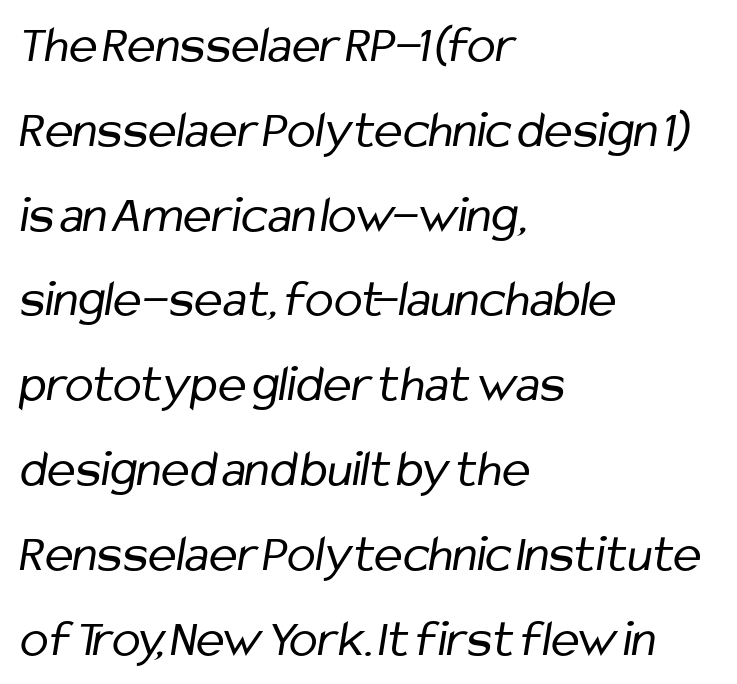
The image shows 53 px regular-weight, condensed sans-serif type; set left-aligned, normal line spacing (1.6x), normal letter spacing, not underlined; low stroke contrast and a medium x-height.
